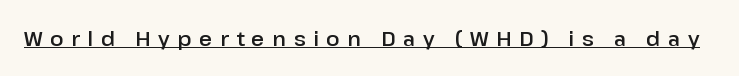
Q: Is the text italic (slanted)? A: No, it is upright.
Q: Is the text underlined? A: Yes.
Q: Is the spacing between letters normal or unusually wide? A: Unusually wide.
